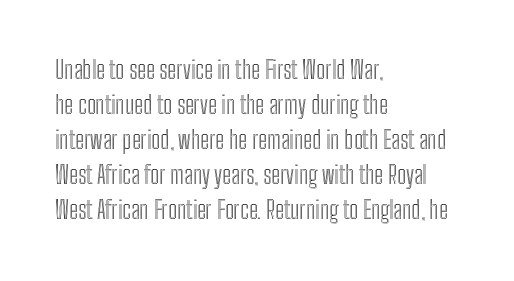
Style check: upright. The designer left line spacing at the default. Casual observation: everything's shoved over to the left. Tracking here is standard; glyphs follow each other at the usual distance. The foot of each line stays bare and open.
